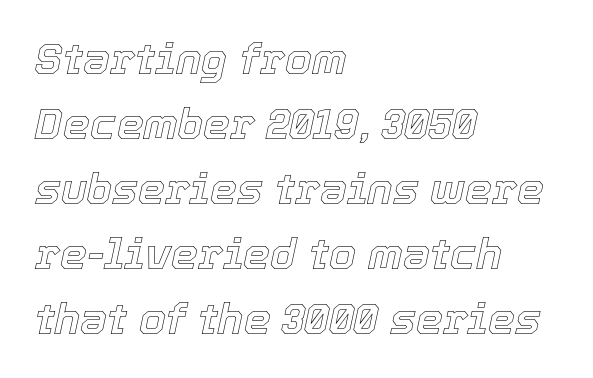
The image shows 43 px text type, italic (leaning right); set left-aligned, normal line spacing (1.51x), normal letter spacing, not underlined; a medium x-height.
